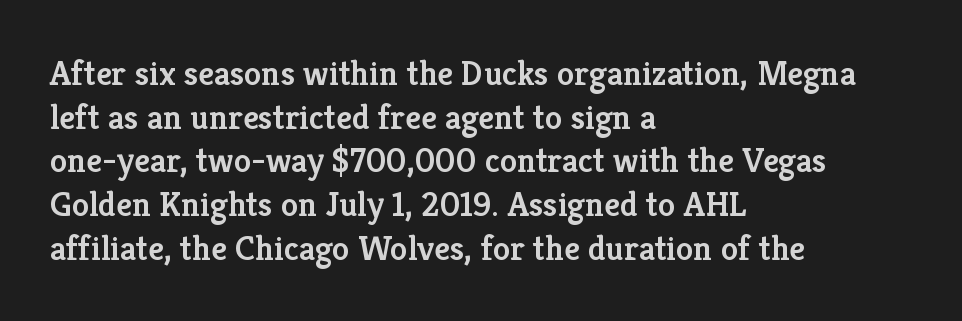
{"serif": "yes", "italic": "no", "bold": "semi", "weight": "semibold", "width": "normal", "stroke_contrast": "low", "x_height": "medium", "monospaced": "no", "underline": "no", "align": "left", "line_spacing": "normal", "line_spacing_ratio": 1.25, "letter_spacing": "normal", "letter_spacing_em": 0.0, "glyph_px": 35}
